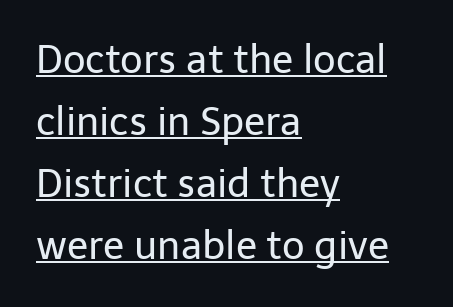
The vertical gap from one line to the next is medium. Rendered with straight, roman letterforms. The rendered words wear a rule along their underside. These lines stack with their left ends in a neat column. This reads as an unemphasized weight, regular at the heaviest.
